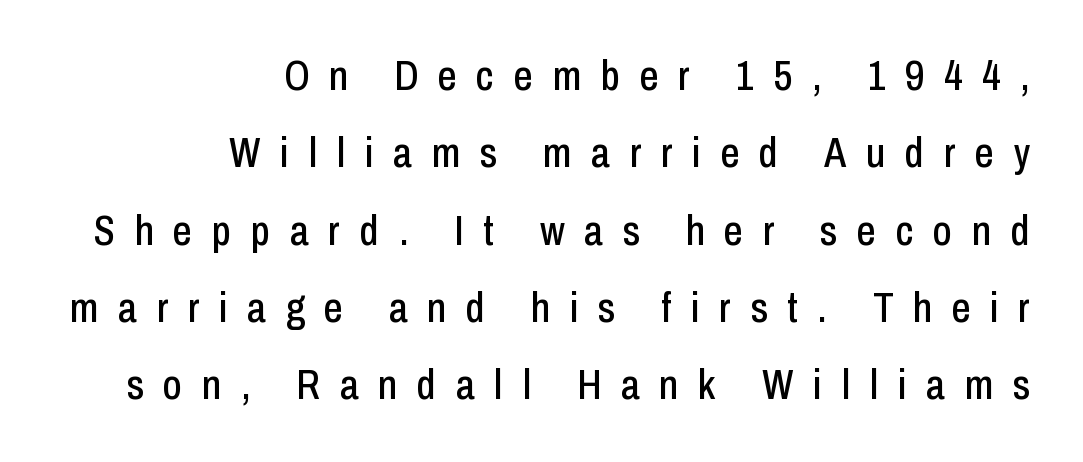
Q: Is the text italic (slanted)? A: No, it is upright.
Q: Is the typeface a serif or a sans-serif typeface? A: Sans-serif.
Q: Is the text underlined? A: No.
Q: How is the paragraph aligned? A: Right-aligned.
Q: Is the spacing between letters normal or unusually wide? A: Unusually wide.
Q: Width (condensed, normal, or wide)? A: Condensed.
Q: Stroke contrast? A: Low.
Q: x-height? A: Medium.
Q: Monospaced? A: No.
